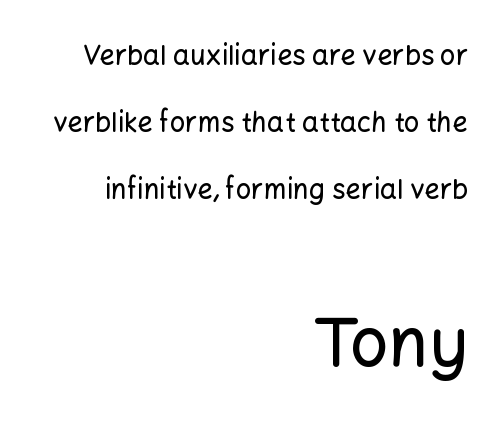
In CSS terms this would be text-align: right. Honestly, there is no underline to notice here at all. Tracking here is standard; glyphs follow each other at the usual distance. The later block is typeset at a bigger size than the earlier block.
